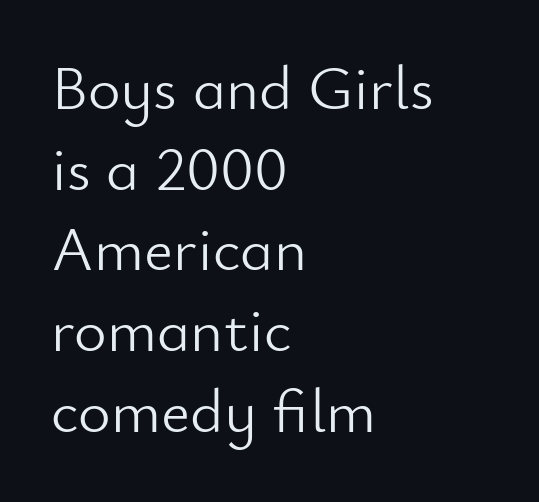
Q: Is the text bold? A: No.
Q: Is the text italic (slanted)? A: No, it is upright.
Q: Is the typeface a serif or a sans-serif typeface? A: Sans-serif.
Q: Is the text underlined? A: No.
Q: How is the paragraph aligned? A: Left-aligned.
Q: Is the spacing between letters normal or unusually wide? A: Normal.
Q: Is the spacing between lines tight, normal or loose? A: Normal.
Q: Width (condensed, normal, or wide)? A: Normal.
Q: Stroke contrast? A: Low.
Q: x-height? A: Small.
Q: Monospaced? A: No.
